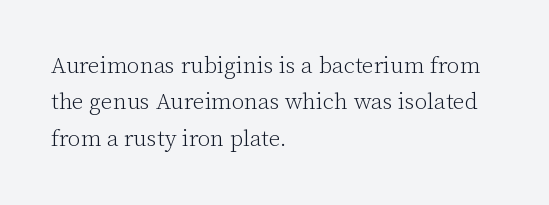
Q: Is the text bold? A: No.
Q: Is the text italic (slanted)? A: No, it is upright.
Q: Is the text underlined? A: No.
Q: How is the paragraph aligned? A: Left-aligned.
Q: Is the spacing between letters normal or unusually wide? A: Normal.
Q: Is the spacing between lines tight, normal or loose? A: Normal.
